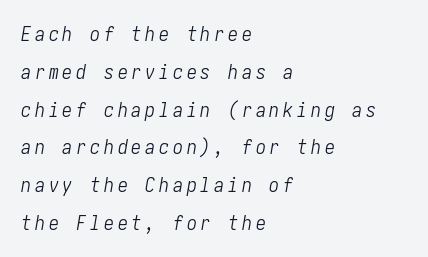
Q: Is the text bold? A: No.
Q: Is the text italic (slanted)? A: Yes, it leans right by about 10 degrees.
Q: Is the text underlined? A: No.
Q: How is the paragraph aligned? A: Left-aligned.
